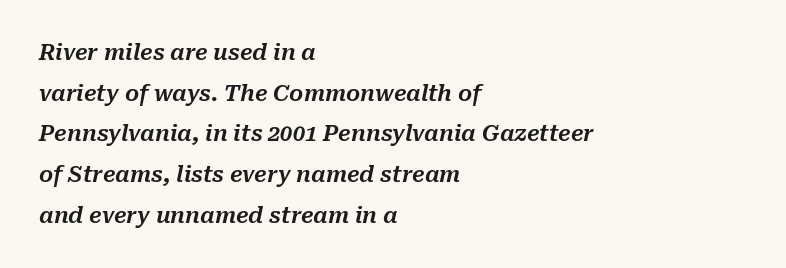
Nothing unusual about the tracking: characters are spaced as the font intends. Descender tails drop into unmarked territory. All the whitespace from short lines collects on the right. Notice how the stems are inclined rather than vertical — that's the hallmark of italics.
